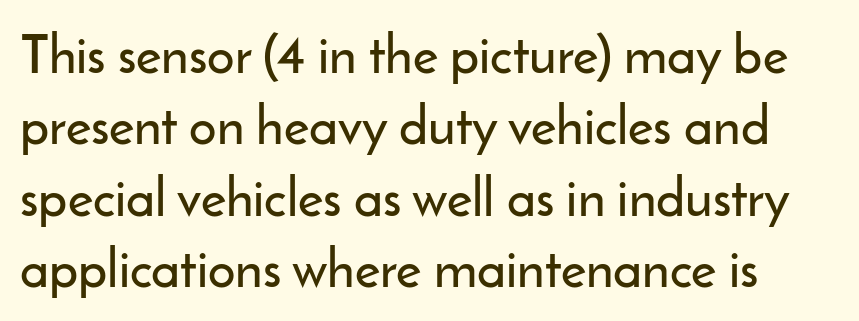
The font's upright variant was chosen for this text. You can tell from the bare stems that sans-serif type was used. Nobody drew a line under any word here. Each letter keeps its own natural width here, so spacing adapts to shape.
